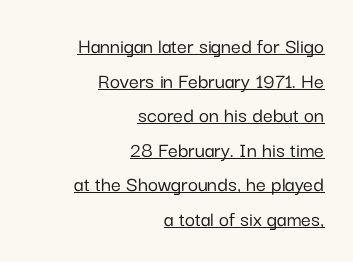
Q: Is the text italic (slanted)? A: No, it is upright.
Q: Is the text underlined? A: Yes.
Q: How is the paragraph aligned? A: Right-aligned.
Q: Is the spacing between letters normal or unusually wide? A: Normal.
Q: Is the spacing between lines tight, normal or loose? A: Normal.
